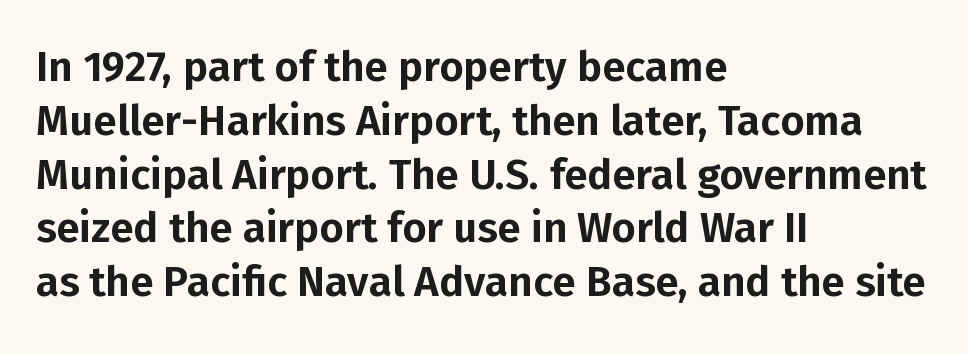
{"serif": "no", "italic": "no", "width": "normal", "stroke_contrast": "low", "x_height": "medium", "monospaced": "no", "underline": "no", "align": "left", "line_spacing": "normal", "line_spacing_ratio": 1.28, "letter_spacing": "normal", "letter_spacing_em": 0.0, "glyph_px": 42}
